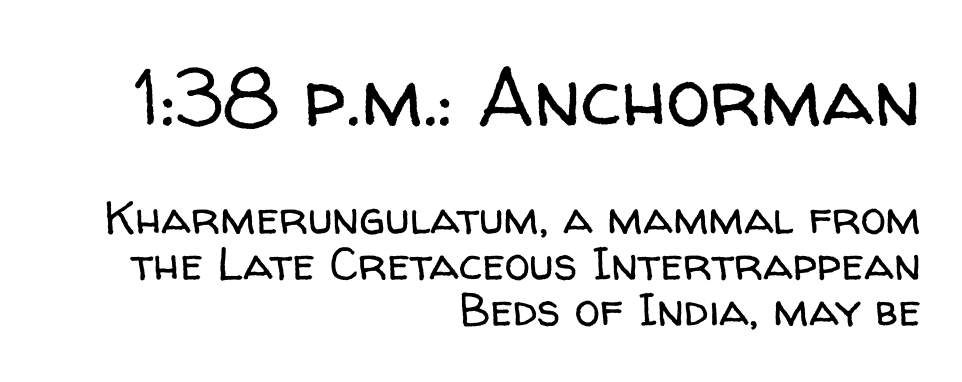
Q: Is the text bold? A: No.
Q: Is the text italic (slanted)? A: No, it is upright.
Q: Is the typeface a serif or a sans-serif typeface? A: Sans-serif.
Q: Is the text underlined? A: No.
Q: How is the paragraph aligned? A: Right-aligned.
Q: Is the spacing between letters normal or unusually wide? A: Normal.
Q: Is the spacing between lines tight, normal or loose? A: Tight.
Q: Which block of text is set in a larger size, the first (top) or the second (bottom)? A: The first (top) one.
Q: Width (condensed, normal, or wide)? A: Normal.
Q: Stroke contrast? A: Low.
Q: x-height? A: Medium.
Q: Monospaced? A: No.
